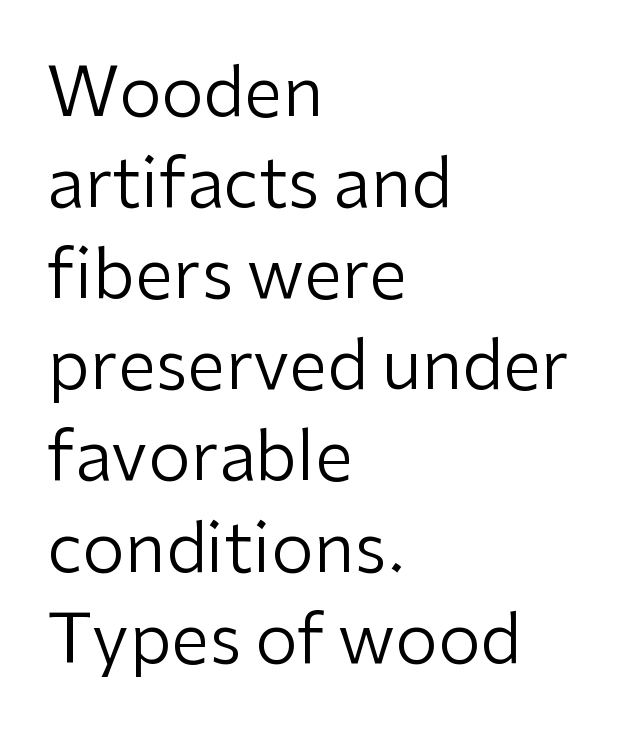
The image shows 68 px regular-weight sans-serif type, upright; set left-aligned, normal line spacing (1.34x), normal letter spacing, not underlined; low stroke contrast and a medium x-height.
